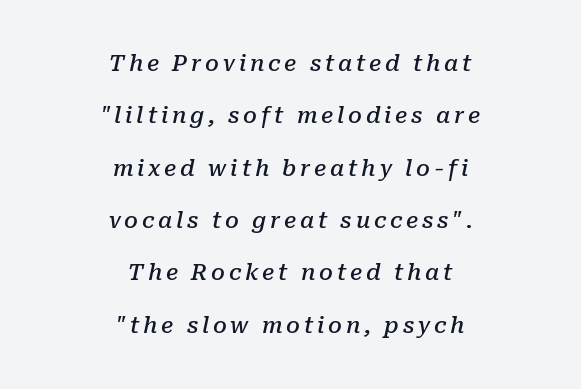
Q: Is the text bold? A: Semi-bold.
Q: Is the text italic (slanted)? A: Yes, it leans right by about 10 degrees.
Q: Is the text underlined? A: No.
Q: How is the paragraph aligned? A: Centered.
Q: Is the spacing between lines tight, normal or loose? A: Loose.
